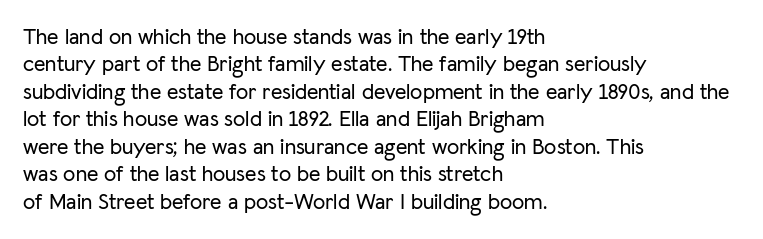
Letter spacing: default. Words float on clear page, feet unadorned. Every stem runs plumb, perpendicular to the baseline. Is there much room between lines? A standard amount, neither cramped nor airy. Reading down the block, your eye returns to a fixed left position each line.
